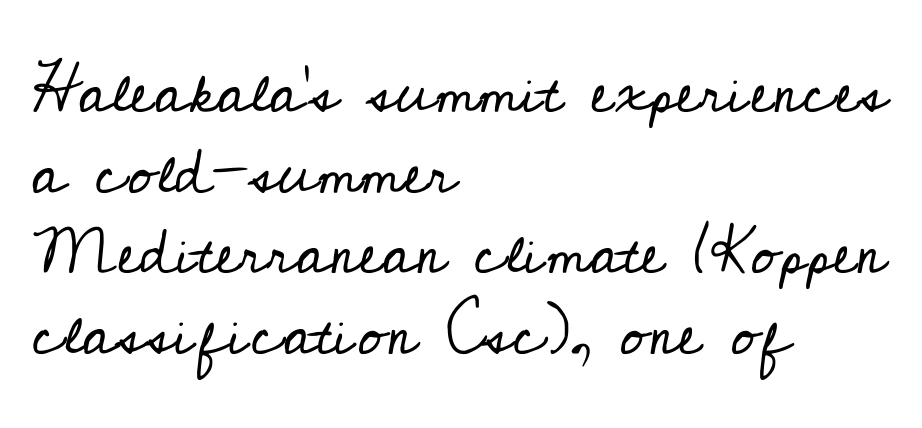
The image shows 64 px regular-weight serif type; set left-aligned, normal line spacing (1.26x), normal letter spacing, not underlined; low stroke contrast and a small x-height.
